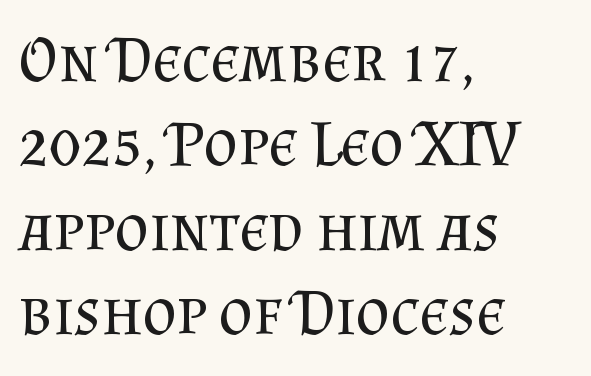
Q: Is the text bold? A: No.
Q: Is the text italic (slanted)? A: No, it is upright.
Q: Is the typeface a serif or a sans-serif typeface? A: Serif.
Q: Is the text underlined? A: No.
Q: How is the paragraph aligned? A: Left-aligned.
Q: Is the spacing between letters normal or unusually wide? A: Normal.
Q: Is the spacing between lines tight, normal or loose? A: Normal.
Q: Width (condensed, normal, or wide)? A: Normal.
Q: Stroke contrast? A: Medium.
Q: x-height? A: Small.
Q: Monospaced? A: No.
